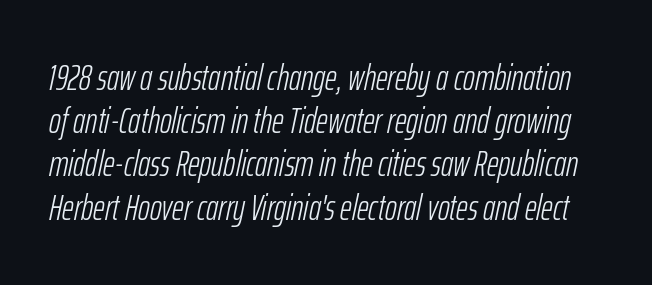
Is the letter spacing exaggerated? No — it looks like the ordinary default. Character widths vary here, with narrow letters taking less room than wide ones. The strokes carry an ordinary text weight at most. Type without underlining. The face used here has a pronounced slope to its letters.
